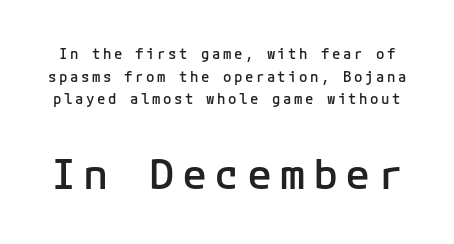
The image shows 42 px semibold sans-serif type, upright; set normal line spacing (1.62x), not underlined; the second (bottom) block is 3.0x larger; low stroke contrast and a medium x-height.
